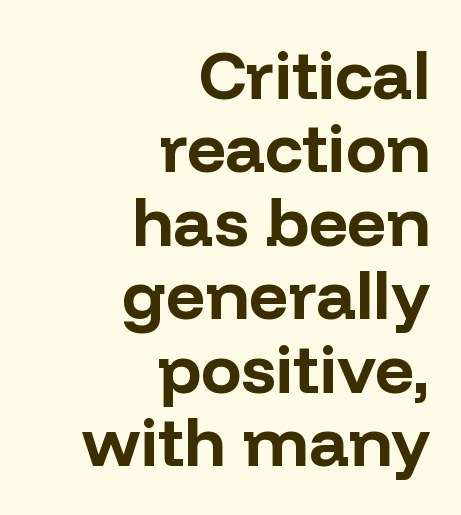
Q: Is the text bold? A: Yes.
Q: Is the text italic (slanted)? A: No, it is upright.
Q: Is the typeface a serif or a sans-serif typeface? A: Sans-serif.
Q: Is the text underlined? A: No.
Q: How is the paragraph aligned? A: Right-aligned.
Q: Is the spacing between letters normal or unusually wide? A: Normal.
Q: Is the spacing between lines tight, normal or loose? A: Tight.
Q: Width (condensed, normal, or wide)? A: Normal.
Q: Stroke contrast? A: Low.
Q: x-height? A: Medium.
Q: Monospaced? A: No.
